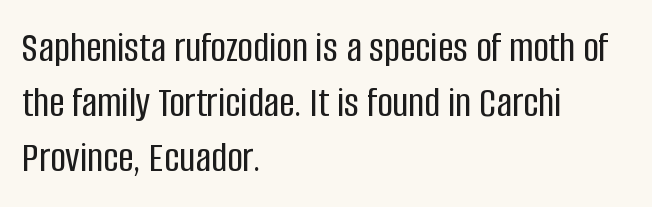
{"serif": "no", "italic": "no", "width": "condensed", "stroke_contrast": "low", "x_height": "large", "monospaced": "no", "underline": "no", "align": "left", "line_spacing": "normal", "line_spacing_ratio": 1.28, "letter_spacing": "normal", "letter_spacing_em": 0.0, "glyph_px": 43}
